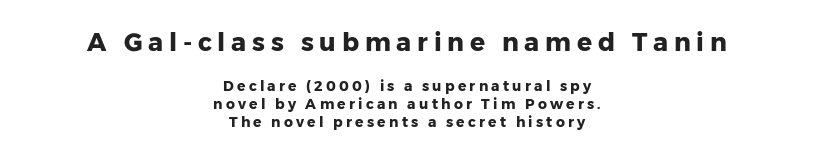
Horizontal bands of white between lines are of average thickness. The composition opens big and finishes small. It's the straight-up-and-down kind of type. Any mark beneath the type? The region is blank. Look at the tracking — it's clearly loosened, letters drifting apart.
